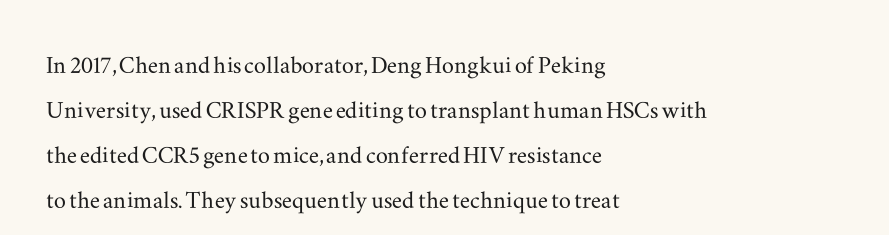
This sample is left-justified, so line endings fall wherever the words run out. Ordinary non-slanted type is in use. The letters advance in unequal steps, a hallmark of proportional type. The typeface chosen for these lines features serifs.
